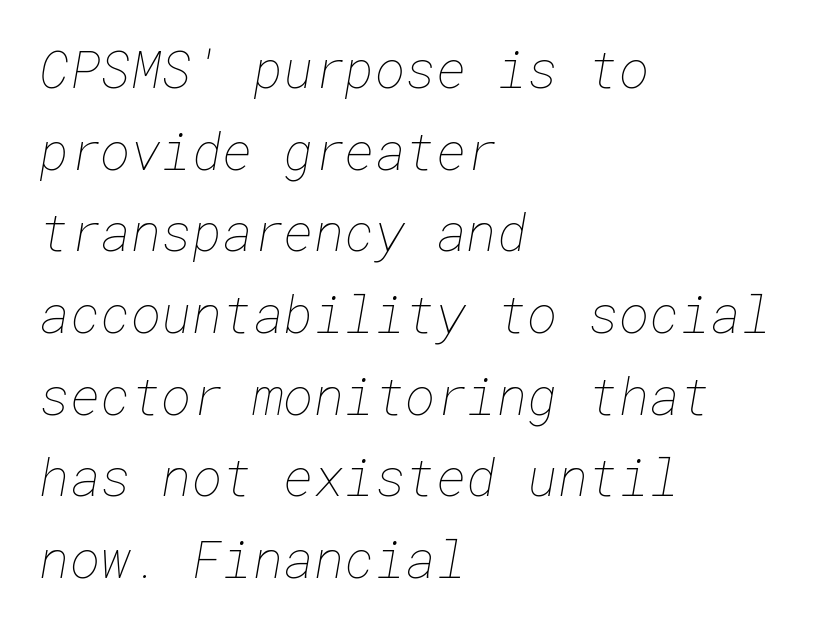
Q: Is the text bold? A: No.
Q: Is the text underlined? A: No.
Q: How is the paragraph aligned? A: Left-aligned.
Q: Is the spacing between letters normal or unusually wide? A: Normal.
Q: Is the spacing between lines tight, normal or loose? A: Normal.
Q: Width (condensed, normal, or wide)? A: Normal.
Q: Stroke contrast? A: Low.
Q: x-height? A: Medium.
